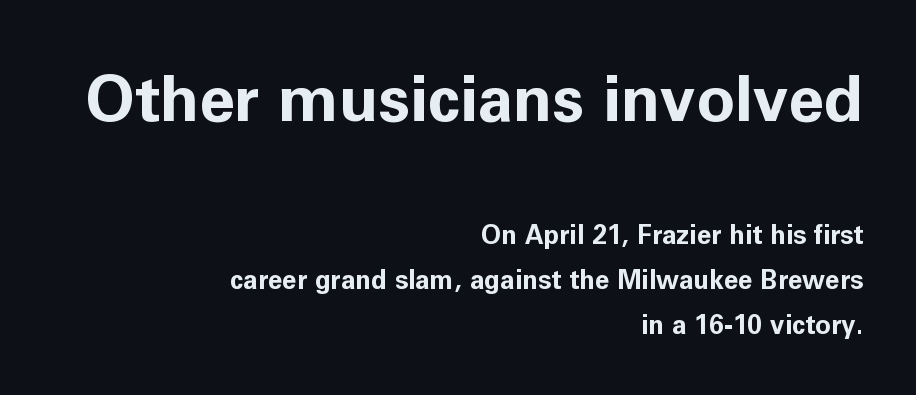
No extra tracking has been applied to these lines. Descenders hang freely into open space. Looks like regular typesetting: each glyph gets only the width it needs. The compositor pushed each line to the right boundary. The letters carry no serifs — their stems end cleanly without finishing strokes. The axis of the letterforms is exactly vertical.
